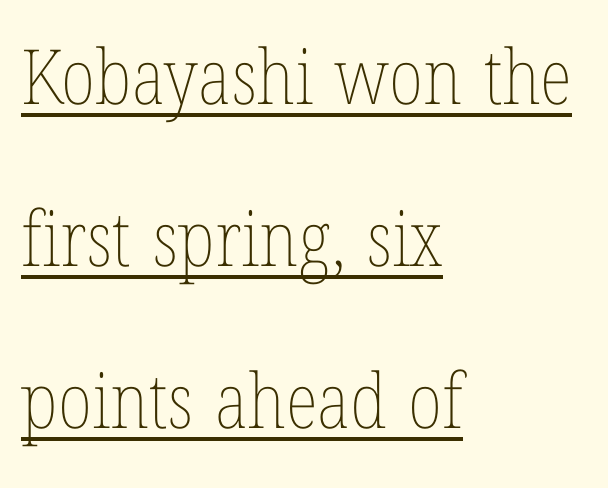
This is underlined copy, the kind a proofreader might mark for attention. Observe the ordinary spacing: letters are neighbours, not strangers. The weight would be labelled regular, book, light, or lighter still. The ragged edge is on the right, which tells us the setting is flush left. Leading is clearly above the norm, producing a sparse column.
